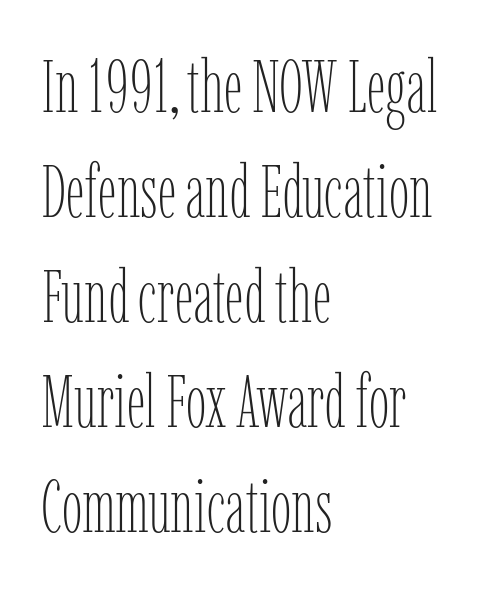
Q: Is the text bold? A: No.
Q: Is the text italic (slanted)? A: No, it is upright.
Q: Is the text underlined? A: No.
Q: How is the paragraph aligned? A: Left-aligned.
Q: Is the spacing between letters normal or unusually wide? A: Normal.
Q: Is the spacing between lines tight, normal or loose? A: Normal.
Q: Width (condensed, normal, or wide)? A: Condensed.
Q: Stroke contrast? A: Low.
Q: x-height? A: Medium.
Q: Monospaced? A: No.
